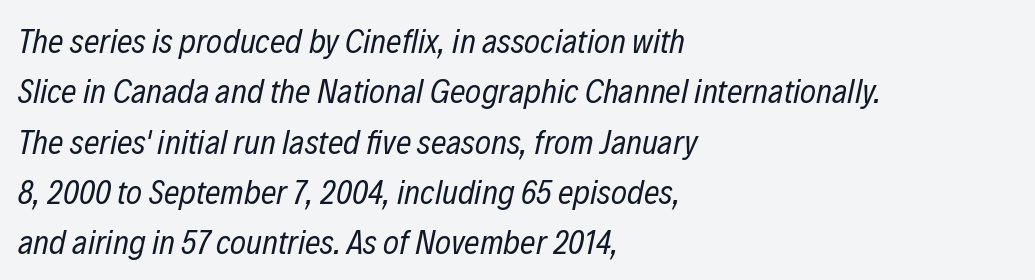
Q: Is the text bold? A: No.
Q: Is the text italic (slanted)? A: Yes, it leans right by about 12 degrees.
Q: Is the text underlined? A: No.
Q: How is the paragraph aligned? A: Left-aligned.
Q: Is the spacing between letters normal or unusually wide? A: Normal.
Q: Is the spacing between lines tight, normal or loose? A: Normal.
Q: Width (condensed, normal, or wide)? A: Condensed.
Q: Stroke contrast? A: Low.
Q: x-height? A: Medium.
Q: Monospaced? A: No.
